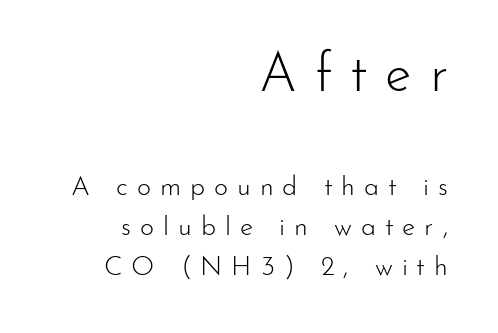
The image shows 54 px light sans-serif type, upright; set right-aligned, normal line spacing (1.49x), unusually wide letter spacing (+0.33 em), not underlined; the first (top) block is 2.0x larger; low stroke contrast and a small x-height.
